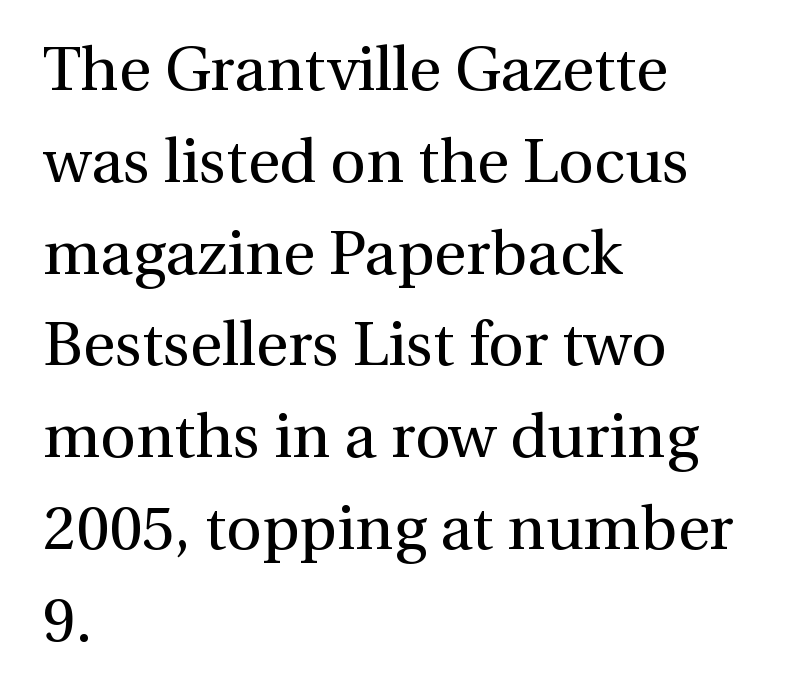
{"serif": "yes", "italic": "no", "bold": "no", "weight": "regular", "width": "normal", "stroke_contrast": "medium", "x_height": "medium", "monospaced": "no", "underline": "no", "align": "left", "line_spacing": "normal", "line_spacing_ratio": 1.48, "letter_spacing": "normal", "letter_spacing_em": 0.0, "glyph_px": 62}
